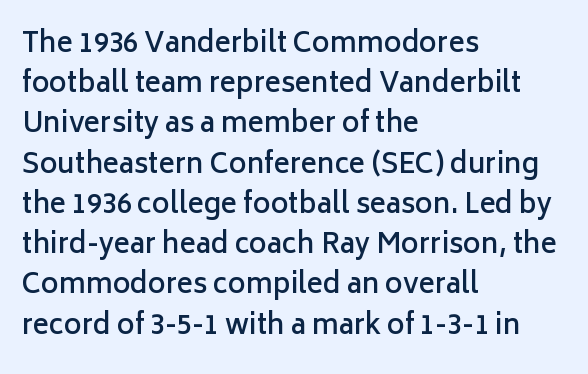
Q: Is the text bold? A: Semi-bold.
Q: Is the text italic (slanted)? A: No, it is upright.
Q: Is the text underlined? A: No.
Q: How is the paragraph aligned? A: Left-aligned.
Q: Is the spacing between letters normal or unusually wide? A: Normal.
Q: Is the spacing between lines tight, normal or loose? A: Normal.
